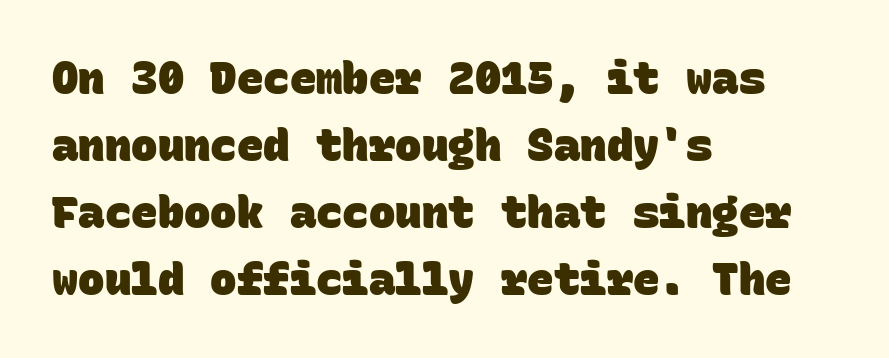
The image shows 44 px heavy sans-serif type, monospaced; set left-aligned, normal line spacing (1.52x), normal letter spacing, not underlined; low stroke contrast and a large x-height.
